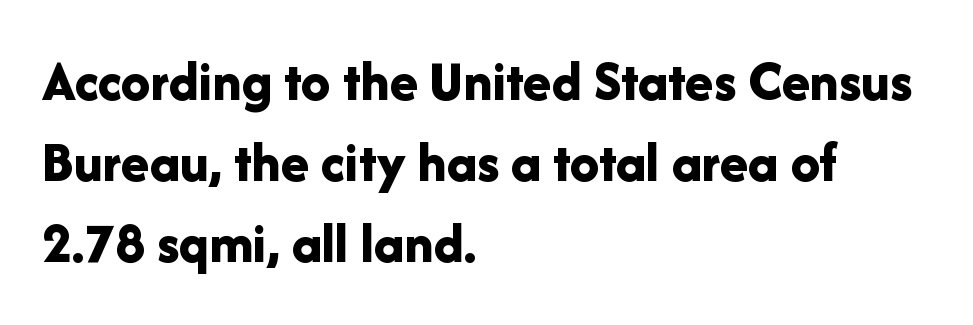
The image shows 58 px bold sans-serif type, upright; set left-aligned, normal line spacing (1.4x), normal letter spacing, not underlined; low stroke contrast and a medium x-height.
